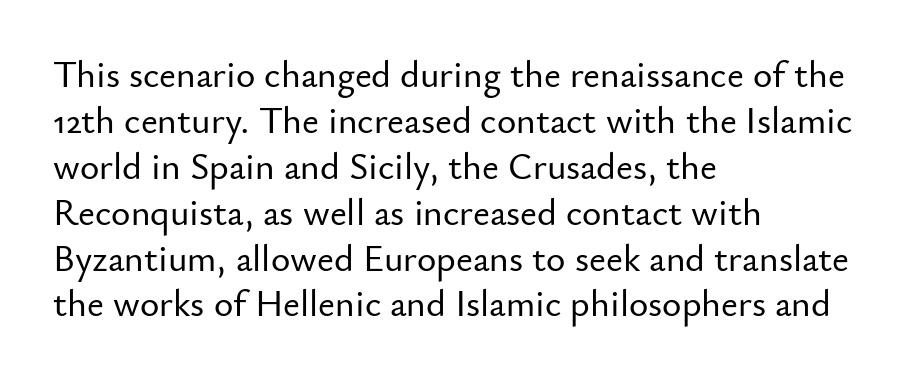
The image shows 37 px sans-serif type, upright; set left-aligned, line spacing 1.24x, normal letter spacing, not underlined; low stroke contrast and a small x-height.
